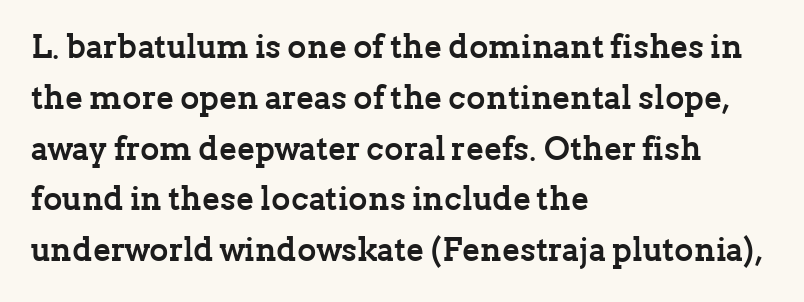
{"serif": "yes", "italic": "no", "bold": "yes", "weight": "semibold", "width": "normal", "stroke_contrast": "low", "x_height": "medium", "monospaced": "no", "underline": "no", "align": "left", "line_spacing": "normal", "line_spacing_ratio": 1.54, "letter_spacing": "normal", "letter_spacing_em": 0.0, "glyph_px": 33}
